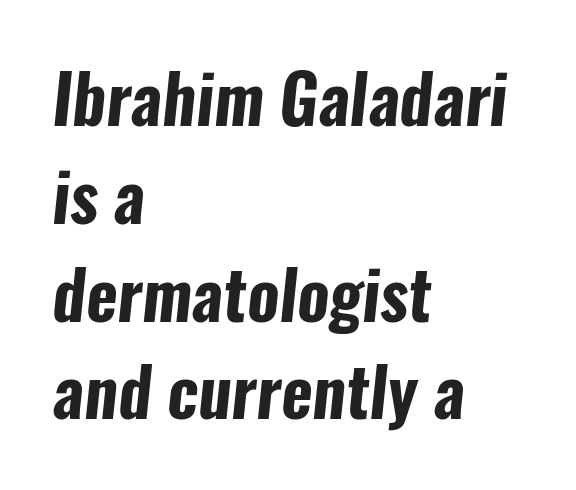
Q: Is the text bold? A: Yes.
Q: Is the typeface a serif or a sans-serif typeface? A: Sans-serif.
Q: Is the text underlined? A: No.
Q: How is the paragraph aligned? A: Left-aligned.
Q: Is the spacing between letters normal or unusually wide? A: Normal.
Q: Is the spacing between lines tight, normal or loose? A: Normal.
Q: Width (condensed, normal, or wide)? A: Condensed.
Q: Stroke contrast? A: Low.
Q: x-height? A: Medium.
Q: Monospaced? A: No.
